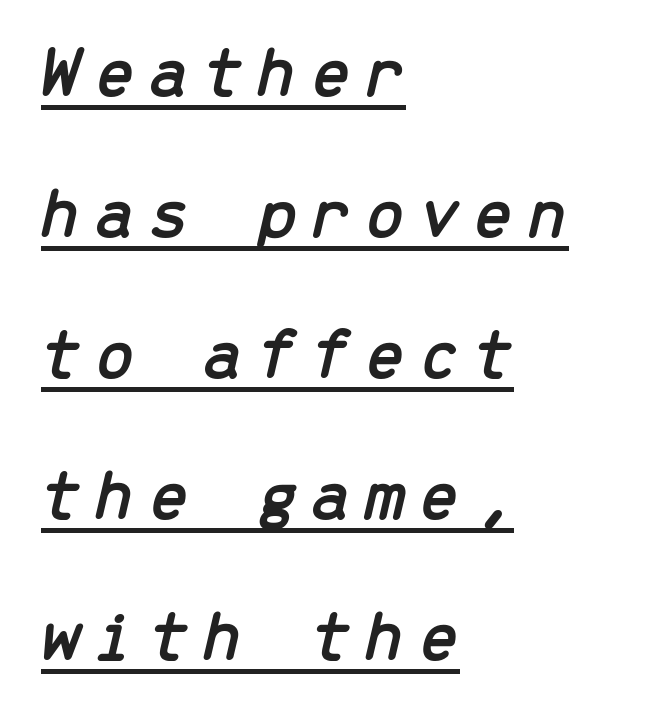
{"italic": "yes", "lean": "right", "slant_degrees": 13, "width": "normal", "stroke_contrast": "low", "x_height": "medium", "monospaced": "yes", "underline": "yes", "align": "left", "line_spacing": "loose", "line_spacing_ratio": 1.93, "glyph_px": 73}
